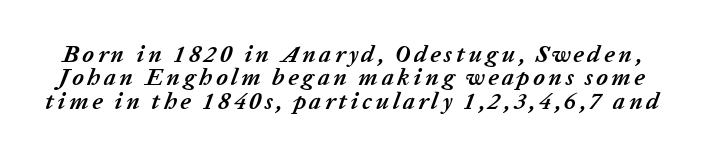
{"italic": "yes", "lean": "right", "slant_degrees": 20, "bold": "yes", "underline": "no", "line_spacing": "tight", "line_spacing_ratio": 0.97, "glyph_px": 24}
